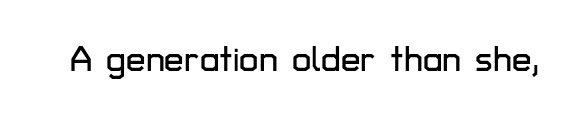
Q: Is the text italic (slanted)? A: No, it is upright.
Q: Is the typeface a serif or a sans-serif typeface? A: Sans-serif.
Q: Is the text underlined? A: No.
Q: Is the spacing between letters normal or unusually wide? A: Normal.
Q: Width (condensed, normal, or wide)? A: Normal.
Q: Stroke contrast? A: Low.
Q: x-height? A: Medium.
Q: Monospaced? A: No.
